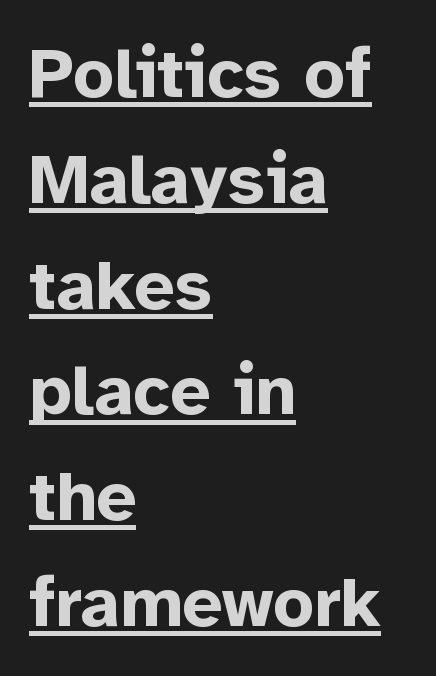
This is heavy type, rendered in bold. One-word summary of the alignment: left. This rendering features underlined lettering. Stroke terminals: plain, sans-serif. Successive baselines arrive at the customary interval.
